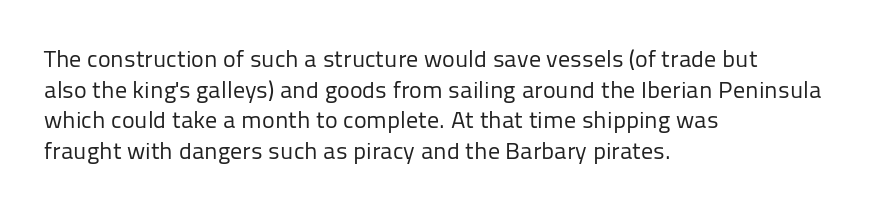
Q: Is the text bold? A: No.
Q: Is the text italic (slanted)? A: No, it is upright.
Q: Is the text underlined? A: No.
Q: How is the paragraph aligned? A: Left-aligned.
Q: Is the spacing between letters normal or unusually wide? A: Normal.
Q: Is the spacing between lines tight, normal or loose? A: Normal.
